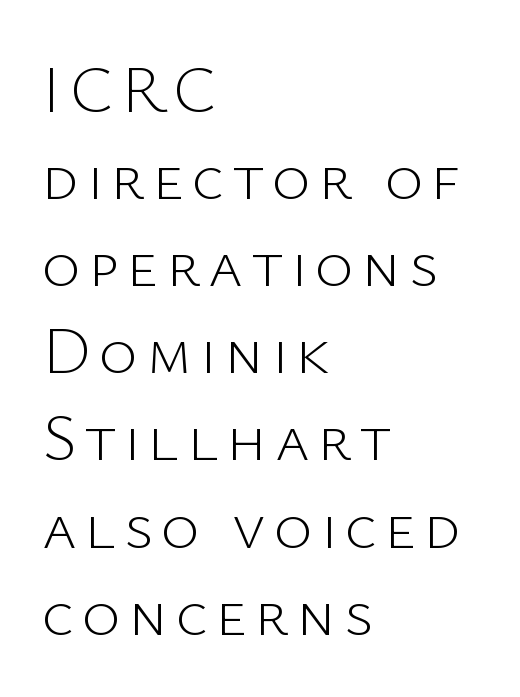
The image shows 66 px light sans-serif type, upright; set left-aligned, normal line spacing (1.32x), not underlined; low stroke contrast and a medium x-height.
